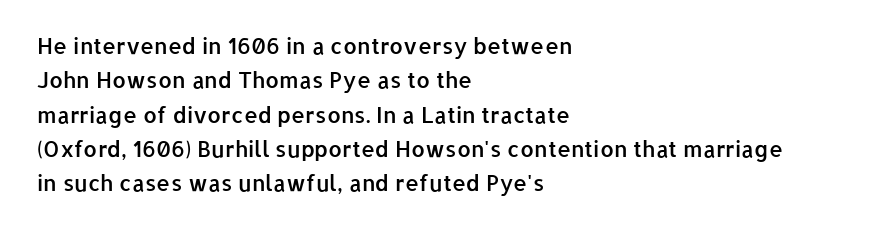
The lines in this sample share a left origin and differ only in where they stop. Firm but not heavy-handed strokes: this text is semibold. A typesetter would call this leading conventional body-copy spacing. Decoration check: the copy has no underline. There is no visible air inserted between adjacent glyphs. Ordinary non-slanted type is in use.
